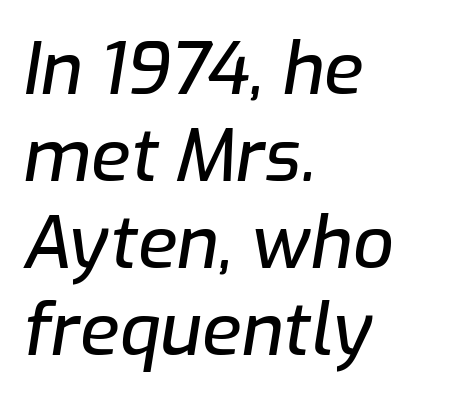
The image shows 72 px text type, italic (leaning right); set left-aligned, line spacing 1.21x, normal letter spacing, not underlined; low stroke contrast and a medium x-height.
